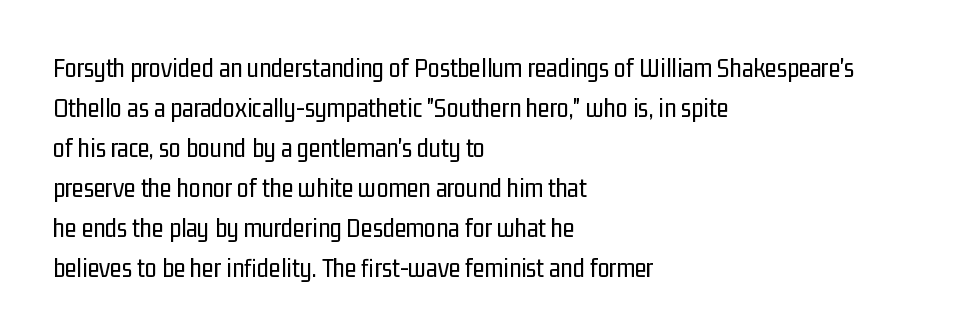
Italic: no, the glyphs are upright roman. Observe the ordinary spacing: letters are neighbours, not strangers. Line spacing here is normal. The zone under the glyphs is completely vacant. These lines stack with their left ends in a neat column.
